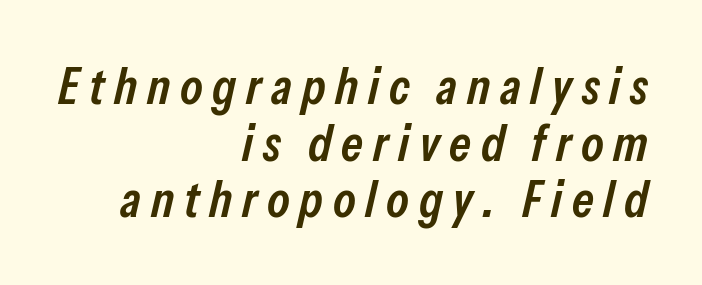
Q: Is the text bold? A: Semi-bold.
Q: Is the text italic (slanted)? A: Yes, it leans right by about 13 degrees.
Q: Is the text underlined? A: No.
Q: How is the paragraph aligned? A: Right-aligned.
Q: Is the spacing between lines tight, normal or loose? A: Tight.
Q: Width (condensed, normal, or wide)? A: Condensed.
Q: Stroke contrast? A: Low.
Q: x-height? A: Medium.
Q: Monospaced? A: No.
